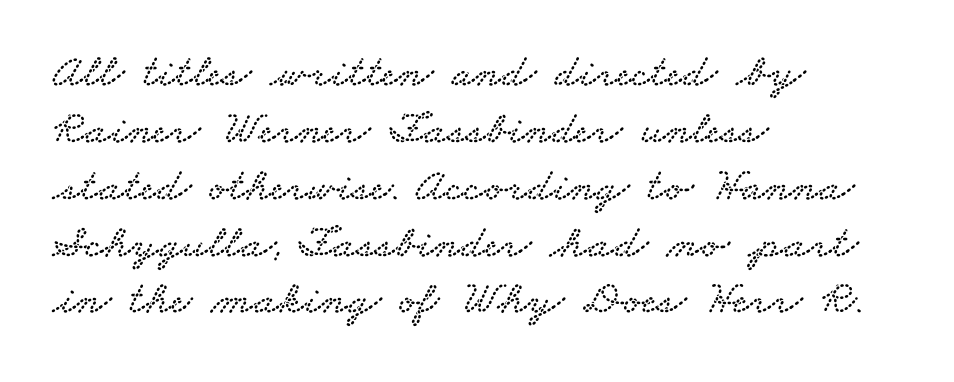
The image shows 47 px wide type; set left-aligned, line spacing 1.21x, normal letter spacing, not underlined; low stroke contrast and a small x-height.
